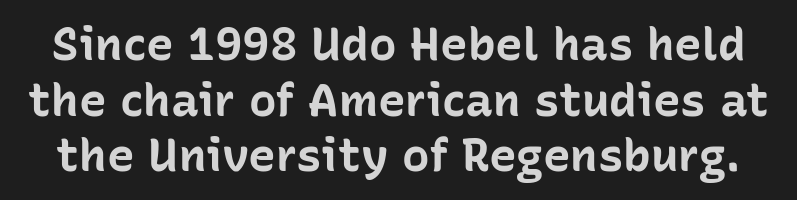
The image shows 46 px bold sans-serif type, upright; set line spacing 1.21x, normal letter spacing, not underlined; low stroke contrast and a medium x-height.
